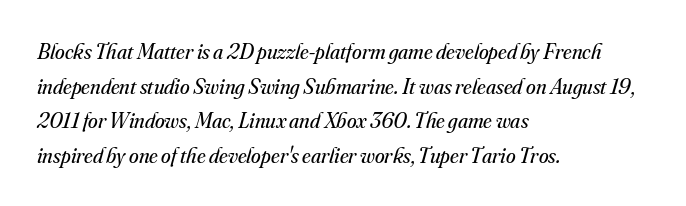
{"italic": "yes", "lean": "right", "slant_degrees": 16, "bold": "no", "underline": "no", "align": "left", "line_spacing": "normal", "line_spacing_ratio": 1.57, "letter_spacing": "normal", "letter_spacing_em": 0.0, "glyph_px": 22}
